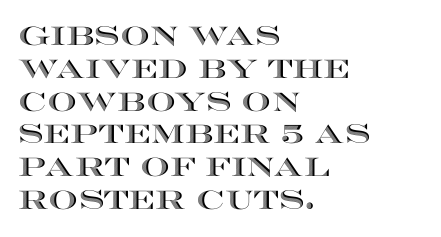
Each new line begins a customary step beneath the previous one. The passage shown is not underscored anywhere. Unlike italic type, these characters show no tilt at all. Casual observation: everything's shoved over to the left.
